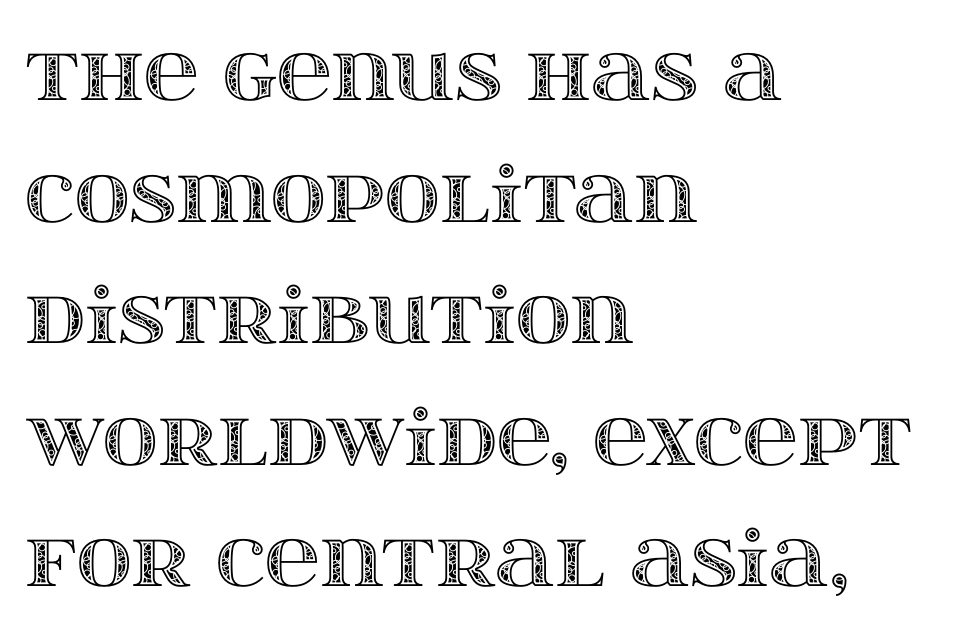
Q: Is the text italic (slanted)? A: No, it is upright.
Q: Is the text underlined? A: No.
Q: How is the paragraph aligned? A: Left-aligned.
Q: Is the spacing between letters normal or unusually wide? A: Normal.
Q: Is the spacing between lines tight, normal or loose? A: Normal.
Q: Width (condensed, normal, or wide)? A: Wide.
Q: x-height? A: Large.
Q: Monospaced? A: No.
